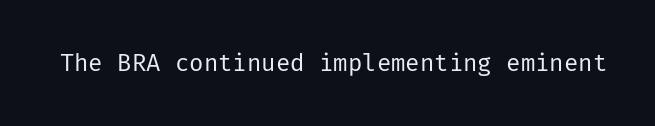
Only glyphs here, with clear space below each row. Notice how the stems are strictly vertical — no italics here. Between one letter and the next there's only the usual sliver of space. Is this a heavy cut? Hardly; it is regular or lighter.
